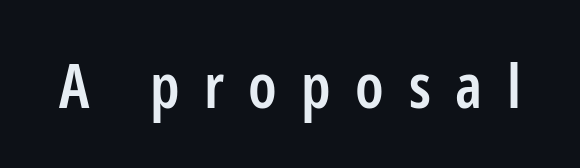
The image shows 61 px semibold, condensed sans-serif type, upright; set unusually wide letter spacing (+0.4 em), not underlined; low stroke contrast and a medium x-height.
